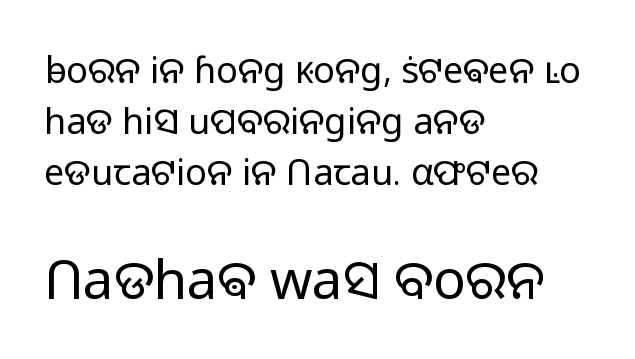
Q: Is the text bold? A: No.
Q: Is the text italic (slanted)? A: No, it is upright.
Q: Is the typeface a serif or a sans-serif typeface? A: Sans-serif.
Q: Is the text underlined? A: No.
Q: How is the paragraph aligned? A: Left-aligned.
Q: Is the spacing between letters normal or unusually wide? A: Normal.
Q: Is the spacing between lines tight, normal or loose? A: Normal.
Q: Which block of text is set in a larger size, the first (top) or the second (bottom)? A: The second (bottom) one.
Q: Width (condensed, normal, or wide)? A: Normal.
Q: Stroke contrast? A: Low.
Q: x-height? A: Medium.
Q: Monospaced? A: No.
